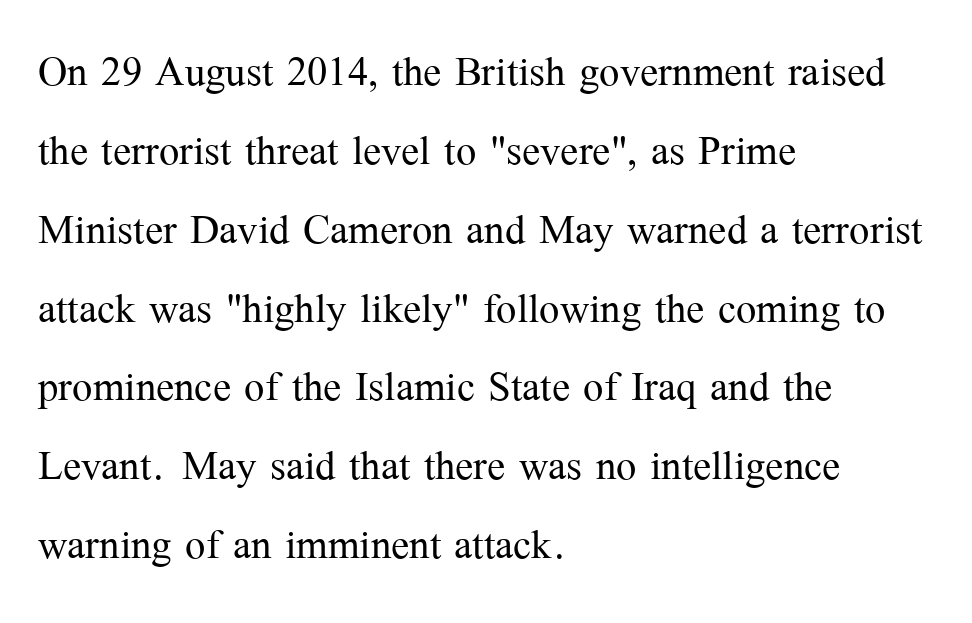
The image shows 54 px light serif type, upright; set left-aligned, normal line spacing (1.46x), normal letter spacing, not underlined; medium stroke contrast and a medium x-height.
